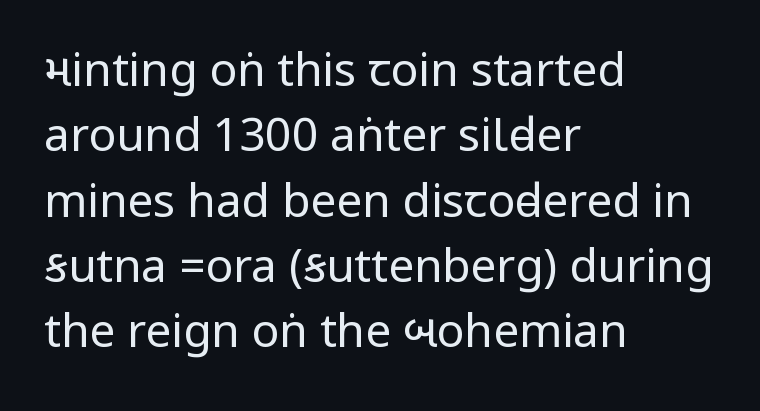
The face looks like a standard text weight, possibly lighter. The paragraph has a hard left edge and a soft right edge. The zone under the glyphs is completely vacant. Style check: upright.
